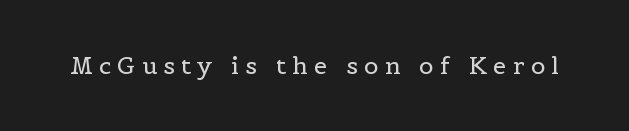
The lettering holds an erect, upright posture throughout. This is not heavy type; no bold has been used. The area under the type is left untouched. Between one letter and the next there's a generous, obvious gap.
